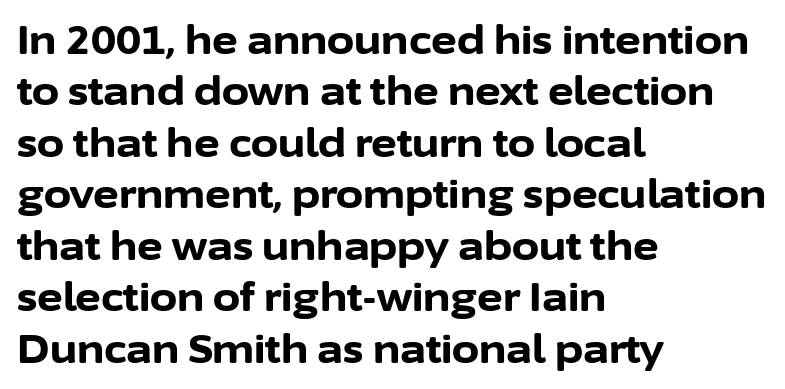
Notice how the stems are strictly vertical — no italics here. The letterforms sit shoulder to shoulder at normal distance. Letters rest on an invisible, unmarked baseline. The passage shown is emphatically bold. Each letter keeps its own natural width here, so spacing adapts to shape. Are there feet on the stems? There aren't — it's a sans.
